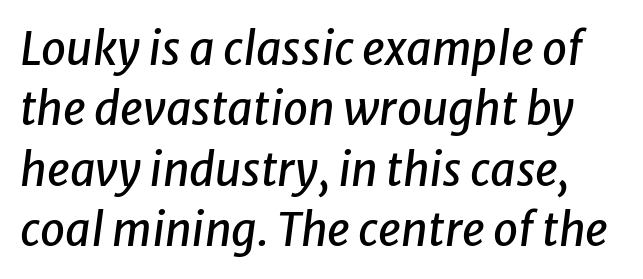
Q: Is the text italic (slanted)? A: Yes, it leans right by about 8 degrees.
Q: Is the text underlined? A: No.
Q: Is the spacing between letters normal or unusually wide? A: Normal.
Q: Is the spacing between lines tight, normal or loose? A: Normal.
Q: Width (condensed, normal, or wide)? A: Normal.
Q: Stroke contrast? A: Low.
Q: x-height? A: Medium.
Q: Monospaced? A: No.
